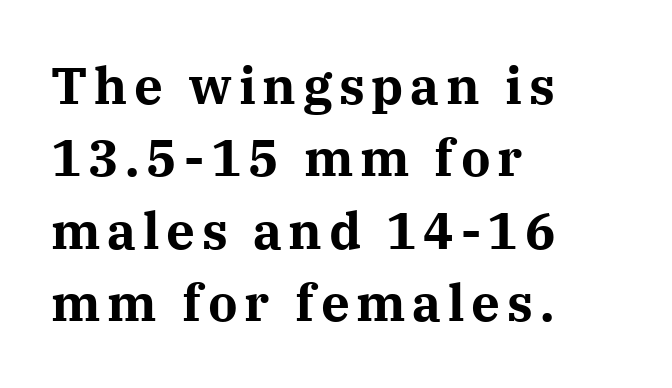
Regarding leading, the lines here are spaced in the standard way. Leftover space on each line is placed entirely after the last word. Character widths vary here, with narrow letters taking less room than wide ones. In terms of weight, the rendering is a true, heavy bold.
